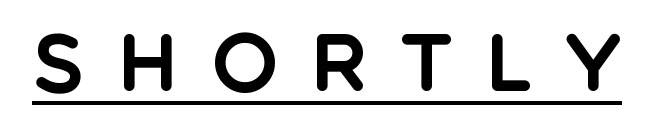
The words here are underlined. There is plenty of visible air inserted between adjacent glyphs. Does the type have serifs? No, each stem ends abruptly. Italic? Not at all — the glyphs are vertical. The passage shown is typed in a proportional face where columns would drift.
